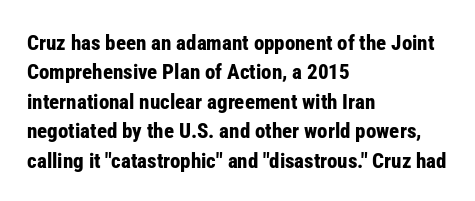
The image shows 21 px bold type, upright; set left-aligned, normal line spacing (1.4x), normal letter spacing, not underlined.
